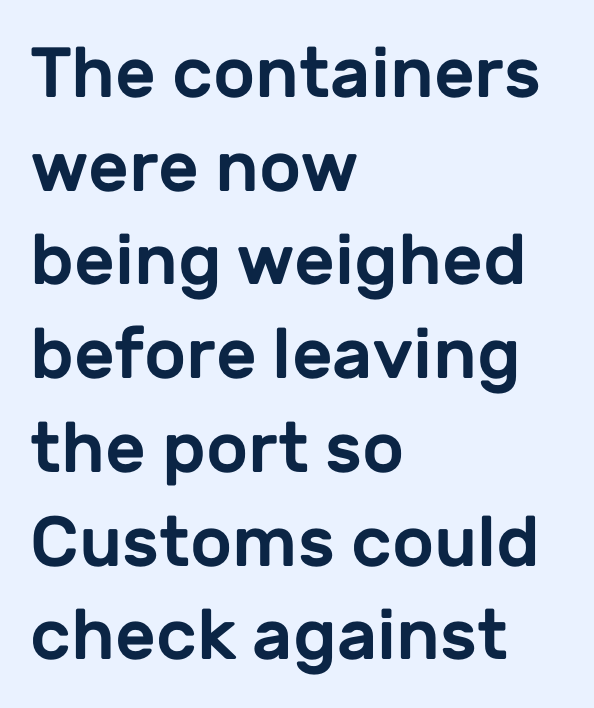
{"serif": "no", "italic": "no", "width": "normal", "stroke_contrast": "low", "x_height": "medium", "monospaced": "no", "underline": "no", "align": "left", "line_spacing": "normal", "line_spacing_ratio": 1.32, "letter_spacing": "normal", "letter_spacing_em": 0.0, "glyph_px": 71}
